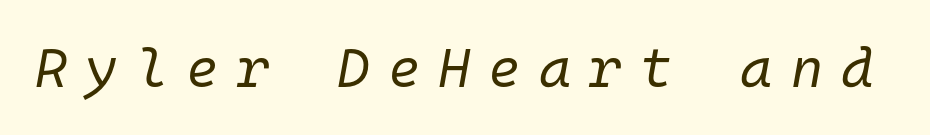
Q: Is the text bold? A: No.
Q: Is the text italic (slanted)? A: Yes, it leans right by about 10 degrees.
Q: Is the text underlined? A: No.
Q: Is the spacing between letters normal or unusually wide? A: Unusually wide.
Q: Width (condensed, normal, or wide)? A: Normal.
Q: Stroke contrast? A: Low.
Q: x-height? A: Medium.
Q: Monospaced? A: Yes.
